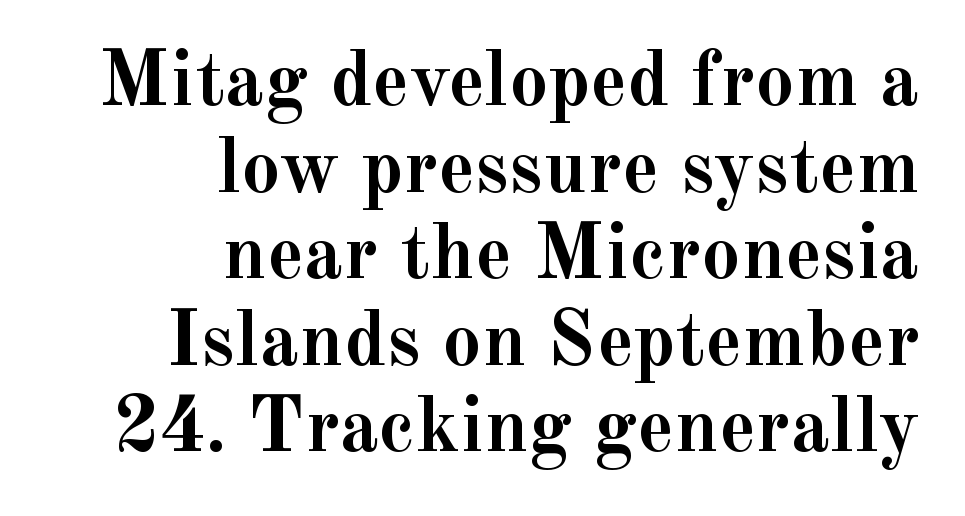
You could not count columns in this text — the font is proportionally spaced. The passage shown is emphatically bold. Serifs: yes, visible at the terminals of the letterforms. Every row of glyphs terminates at an identical x-position on the right. Tall strokes in this sample are plumb rather than angled. Descenders are the only things crossing below the line.
